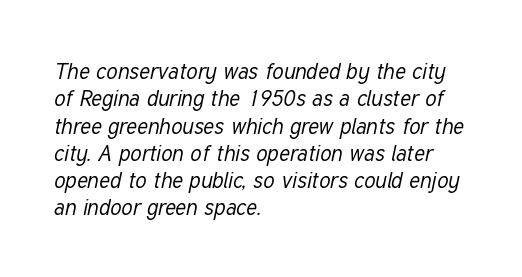
The glyphs are unaccompanied by any horizontal stroke below them. Tracking value appears to be zero — textbook default spacing. One-word summary of the alignment: left. The strokes are not fattened; the text isn't bold.
